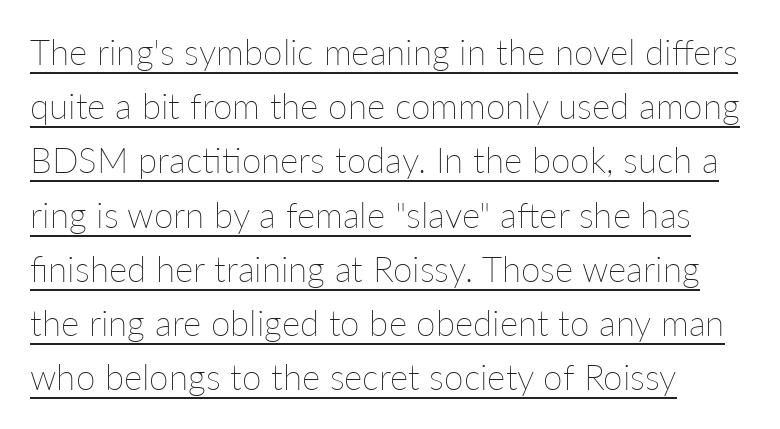
Q: Is the text bold? A: No.
Q: Is the text italic (slanted)? A: No, it is upright.
Q: Is the text underlined? A: Yes.
Q: How is the paragraph aligned? A: Left-aligned.
Q: Is the spacing between letters normal or unusually wide? A: Normal.
Q: Is the spacing between lines tight, normal or loose? A: Normal.
Q: Width (condensed, normal, or wide)? A: Normal.
Q: Stroke contrast? A: Low.
Q: x-height? A: Medium.
Q: Monospaced? A: No.
